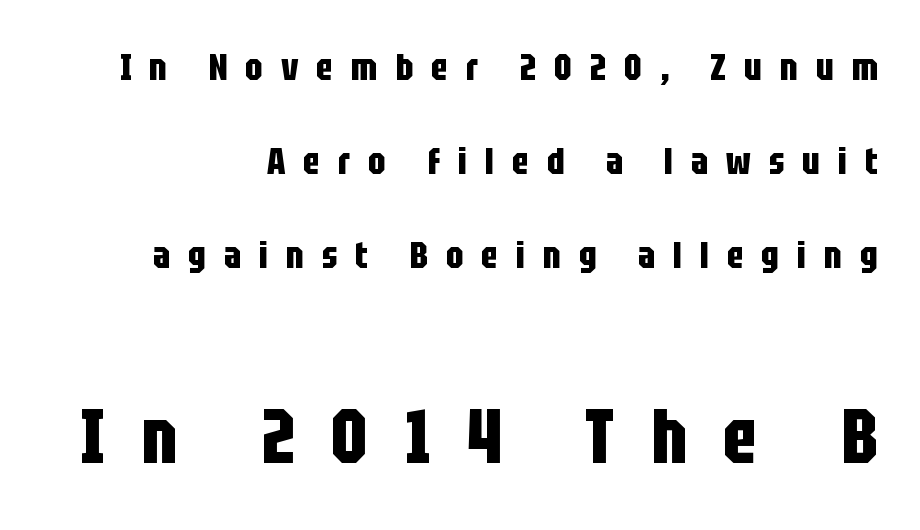
The image shows 77 px bold, condensed sans-serif type, upright; set right-aligned, loose line spacing (2.48x), unusually wide letter spacing (+0.47 em), not underlined; the second (bottom) block is 2.03x larger; low stroke contrast and a large x-height.
